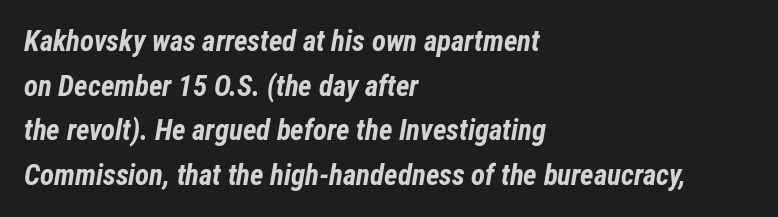
Q: Is the text bold? A: Yes.
Q: Is the text italic (slanted)? A: Yes, it leans right by about 12 degrees.
Q: Is the text underlined? A: No.
Q: How is the paragraph aligned? A: Left-aligned.
Q: Is the spacing between letters normal or unusually wide? A: Normal.
Q: Is the spacing between lines tight, normal or loose? A: Normal.
Q: Width (condensed, normal, or wide)? A: Condensed.
Q: Stroke contrast? A: Low.
Q: x-height? A: Medium.
Q: Monospaced? A: No.
